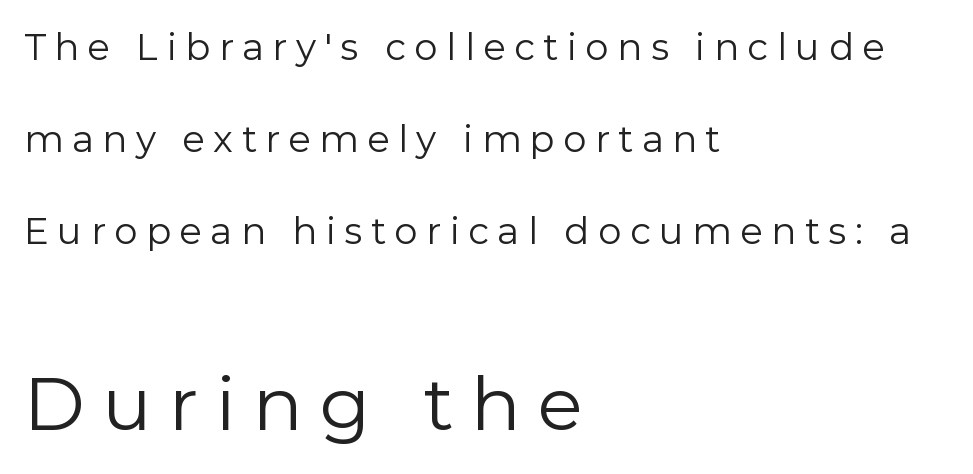
{"serif": "no", "italic": "no", "bold": "no", "weight": "regular", "width": "normal", "x_height": "medium", "monospaced": "no", "underline": "no", "align": "left", "line_spacing": "loose", "line_spacing_ratio": 2.48, "letter_spacing": "wide", "letter_spacing_em": 0.23, "larger_block": "second", "size_ratio": 2.0, "glyph_px": 74}
